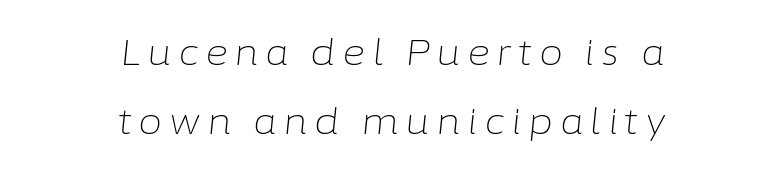
{"italic": "yes", "lean": "right", "slant_degrees": 6, "bold": "no", "weight": "light", "width": "normal", "stroke_contrast": "low", "x_height": "medium", "monospaced": "no", "underline": "no", "align": "center", "line_spacing": "loose", "line_spacing_ratio": 1.98, "glyph_px": 35}
